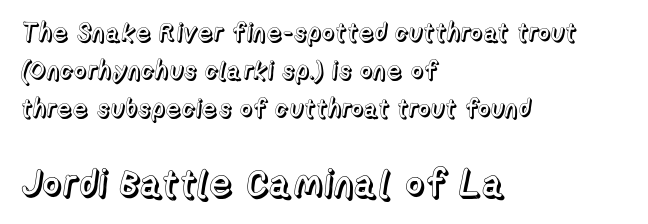
{"width": "normal", "x_height": "medium", "monospaced": "no", "underline": "no", "align": "left", "line_spacing": "normal", "line_spacing_ratio": 1.52, "letter_spacing": "normal", "letter_spacing_em": 0.0, "larger_block": "second", "size_ratio": 1.52, "glyph_px": 38}
